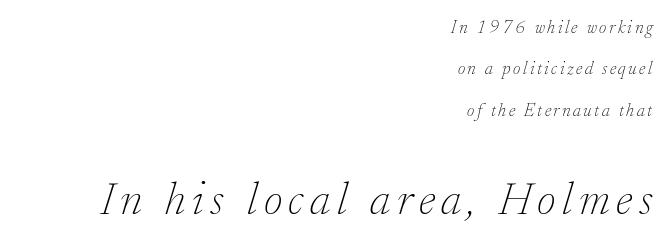
Q: Is the text bold? A: No.
Q: Is the text italic (slanted)? A: Yes, it leans right by about 17 degrees.
Q: Is the typeface a serif or a sans-serif typeface? A: Serif.
Q: Is the text underlined? A: No.
Q: How is the paragraph aligned? A: Right-aligned.
Q: Is the spacing between lines tight, normal or loose? A: Loose.
Q: Which block of text is set in a larger size, the first (top) or the second (bottom)? A: The second (bottom) one.
Q: Width (condensed, normal, or wide)? A: Normal.
Q: Stroke contrast? A: Low.
Q: x-height? A: Small.
Q: Monospaced? A: No.
